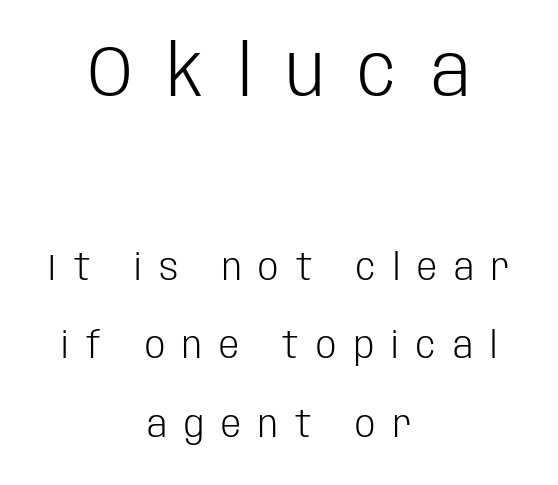
The image shows 71 px light, condensed sans-serif type, upright; set centered, loose line spacing (2.18x), unusually wide letter spacing (+0.48 em), not underlined; the first (top) block is 1.97x larger; low stroke contrast and a large x-height.
